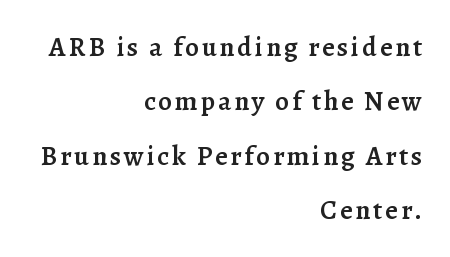
Q: Is the text bold? A: Semi-bold.
Q: Is the text italic (slanted)? A: No, it is upright.
Q: Is the text underlined? A: No.
Q: How is the paragraph aligned? A: Right-aligned.
Q: Is the spacing between lines tight, normal or loose? A: Loose.
